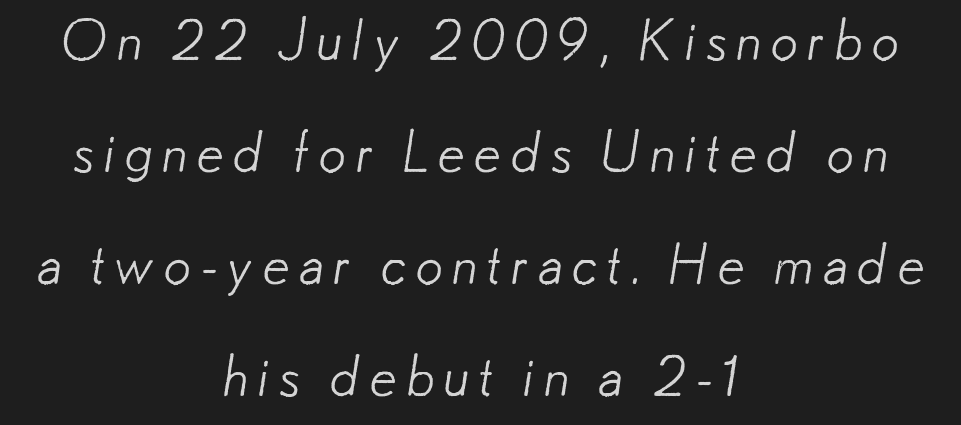
The image shows 56 px light sans-serif type; set centered, loose line spacing (2.0x), not underlined; low stroke contrast and a small x-height.
